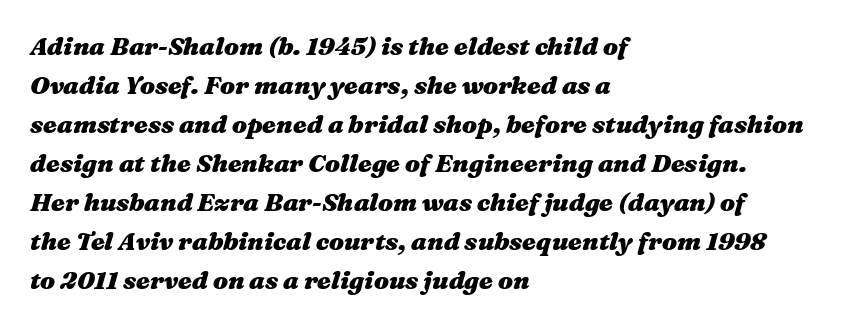
Q: Is the text bold? A: Yes.
Q: Is the text italic (slanted)? A: Yes, it leans right by about 16 degrees.
Q: Is the text underlined? A: No.
Q: How is the paragraph aligned? A: Left-aligned.
Q: Is the spacing between letters normal or unusually wide? A: Normal.
Q: Is the spacing between lines tight, normal or loose? A: Normal.
